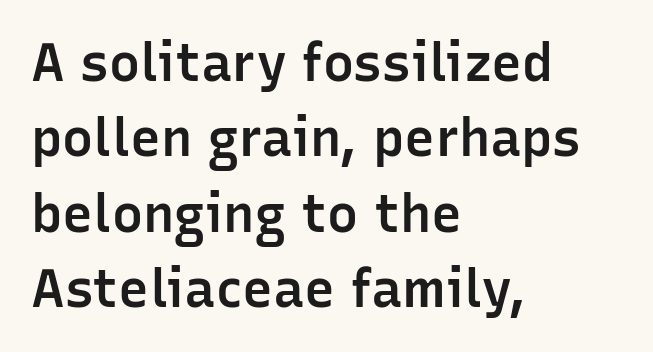
Is this a fixed-width face? No — the glyphs have proportional, varying widths. What kind of face is this? One without serifs — a sans. Left-aligned paragraph, ragged on the right. The area under the type is left untouched.
